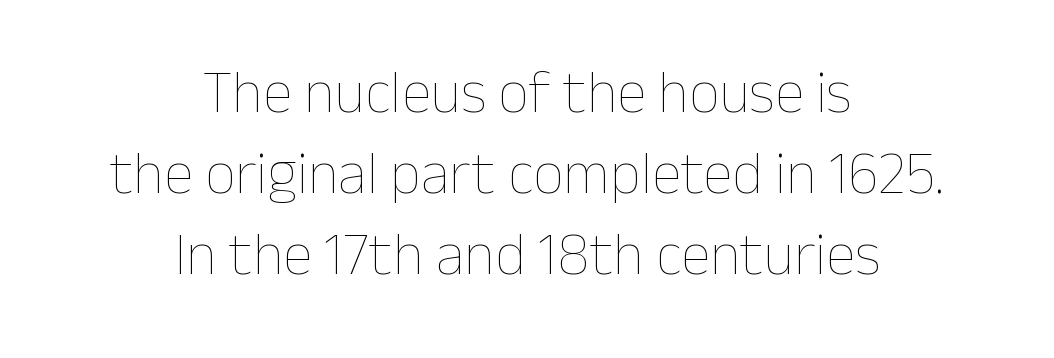
Each word holds together tightly as a unit, with standard inter-letter gaps. The weight would be labelled regular, book, light, or lighter still. Tall strokes in this sample are plumb rather than angled. Quick note: interline space is typical. The lines are quadded center. No word sits above an underline.
